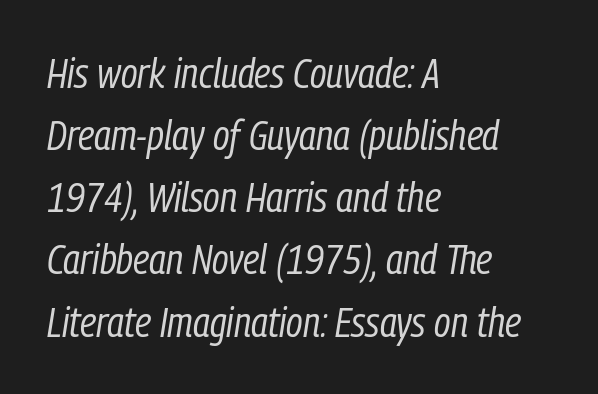
The image shows 42 px regular-weight, condensed type, italic (leaning right); set left-aligned, normal line spacing (1.48x), normal letter spacing, not underlined; low stroke contrast and a medium x-height.
